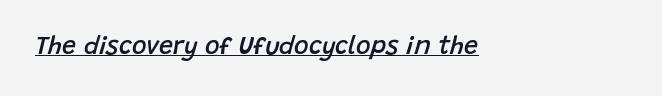
The image shows 25 px text type, italic (leaning right); set left-aligned, normal letter spacing, underlined.
